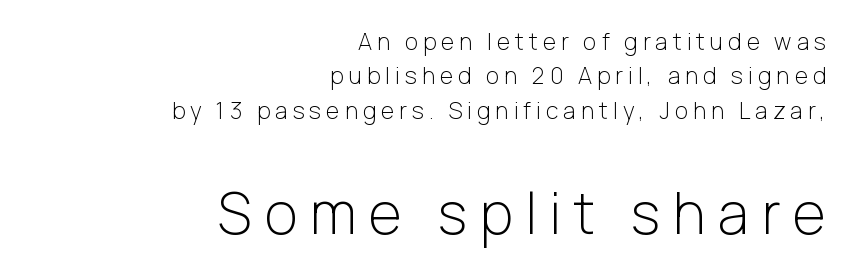
{"serif": "no", "italic": "no", "bold": "no", "weight": "light", "width": "normal", "stroke_contrast": "low", "x_height": "medium", "monospaced": "no", "underline": "no", "align": "right", "line_spacing": "normal", "line_spacing_ratio": 1.49, "letter_spacing": "wide", "letter_spacing_em": 0.22, "larger_block": "second", "size_ratio": 2.48, "glyph_px": 57}
